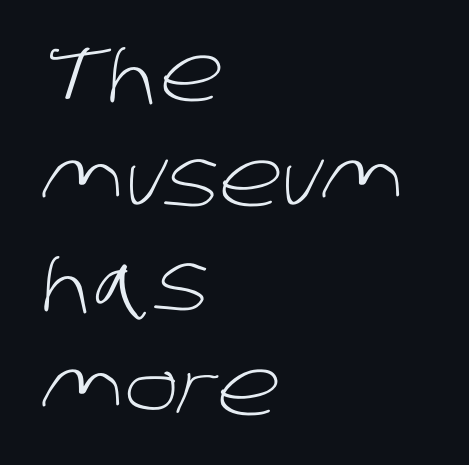
Q: Is the text bold? A: No.
Q: Is the typeface a serif or a sans-serif typeface? A: Sans-serif.
Q: Is the text underlined? A: No.
Q: How is the paragraph aligned? A: Left-aligned.
Q: Is the spacing between letters normal or unusually wide? A: Normal.
Q: Is the spacing between lines tight, normal or loose? A: Normal.
Q: Width (condensed, normal, or wide)? A: Normal.
Q: Stroke contrast? A: Low.
Q: x-height? A: Large.
Q: Monospaced? A: No.
